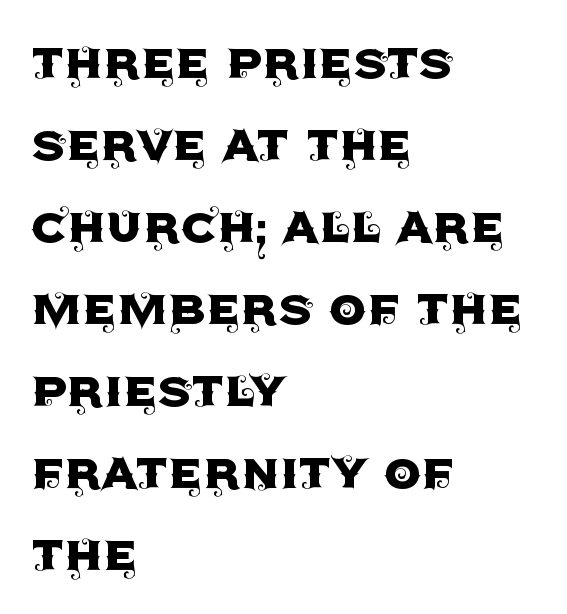
Unlike a traditional serif, this face leaves its strokes unadorned. The paragraph shown leans on its left margin. The gap between lines stays unmarked. These lines keep a tight, regular rhythm from letter to letter. Each new line begins a customary step beneath the previous one. The passage shown is typed in a proportional face where columns would drift.
